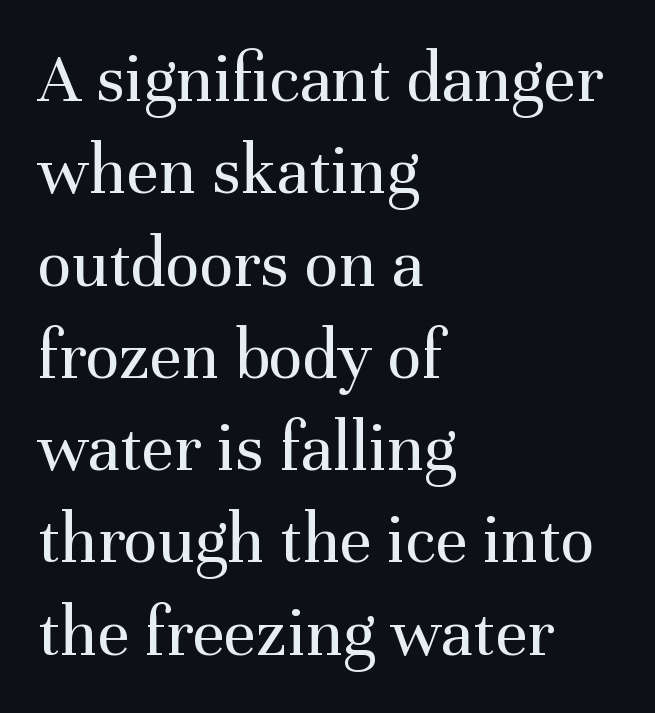
Q: Is the text bold? A: No.
Q: Is the text italic (slanted)? A: No, it is upright.
Q: Is the typeface a serif or a sans-serif typeface? A: Serif.
Q: Is the text underlined? A: No.
Q: How is the paragraph aligned? A: Left-aligned.
Q: Is the spacing between letters normal or unusually wide? A: Normal.
Q: Is the spacing between lines tight, normal or loose? A: Normal.
Q: Width (condensed, normal, or wide)? A: Normal.
Q: Stroke contrast? A: Medium.
Q: x-height? A: Medium.
Q: Monospaced? A: No.
